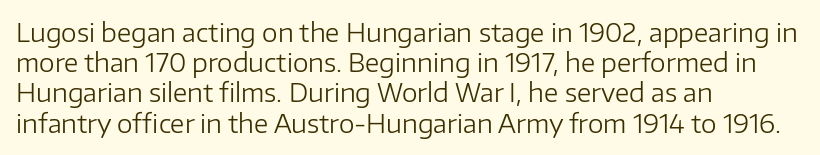
In terms of posture, this sample is upright. The rendering keeps characters at their native spacing. Caption: face not bold, strokes unweighted. The string is rendered with underlining switched off. Horizontal alignment here is leftward, the default for most running prose.
